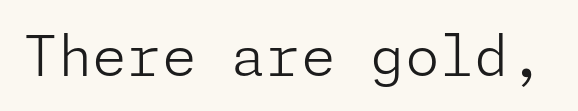
{"serif": "no", "italic": "no", "bold": "no", "weight": "light", "width": "normal", "stroke_contrast": "low", "x_height": "medium", "underline": "no", "letter_spacing": "normal", "letter_spacing_em": 0.0, "glyph_px": 56}
